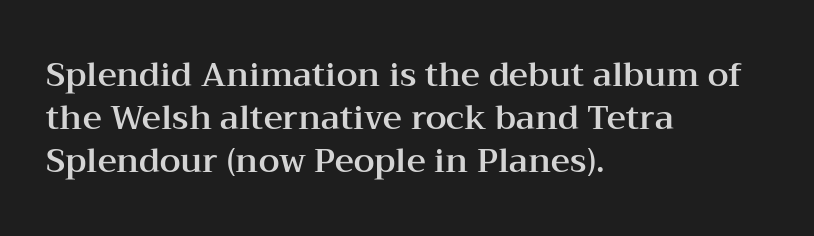
Q: Is the text italic (slanted)? A: No, it is upright.
Q: Is the typeface a serif or a sans-serif typeface? A: Serif.
Q: Is the text underlined? A: No.
Q: How is the paragraph aligned? A: Left-aligned.
Q: Is the spacing between letters normal or unusually wide? A: Normal.
Q: Is the spacing between lines tight, normal or loose? A: Normal.
Q: Width (condensed, normal, or wide)? A: Wide.
Q: Stroke contrast? A: Medium.
Q: x-height? A: Medium.
Q: Monospaced? A: No.
